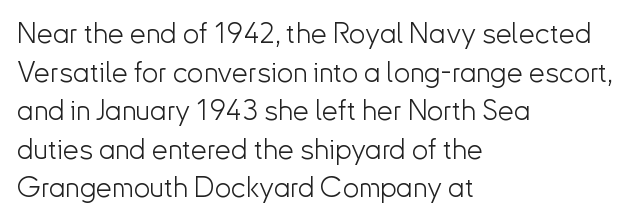
The image shows 29 px light sans-serif type, upright; set left-aligned, normal line spacing (1.33x), normal letter spacing, not underlined; low stroke contrast and a small x-height.
